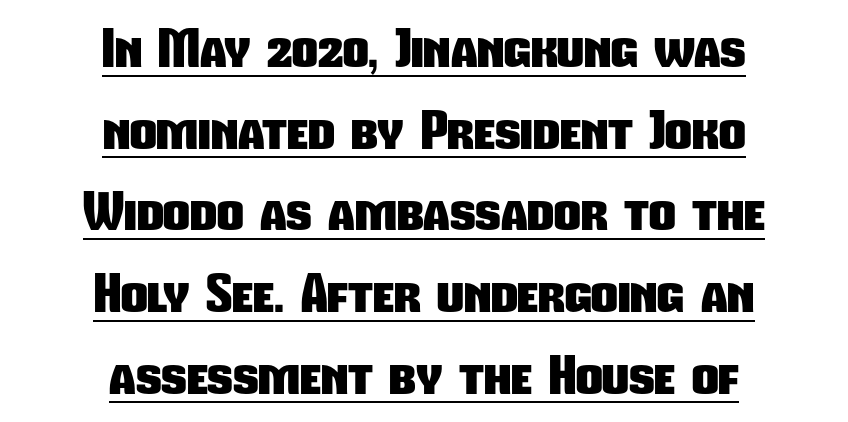
{"serif": "no", "bold": "yes", "weight": "heavy", "width": "condensed", "stroke_contrast": "low", "x_height": "medium", "monospaced": "no", "underline": "yes", "align": "center", "line_spacing": "normal", "line_spacing_ratio": 1.57, "letter_spacing": "normal", "letter_spacing_em": 0.0, "glyph_px": 52}
